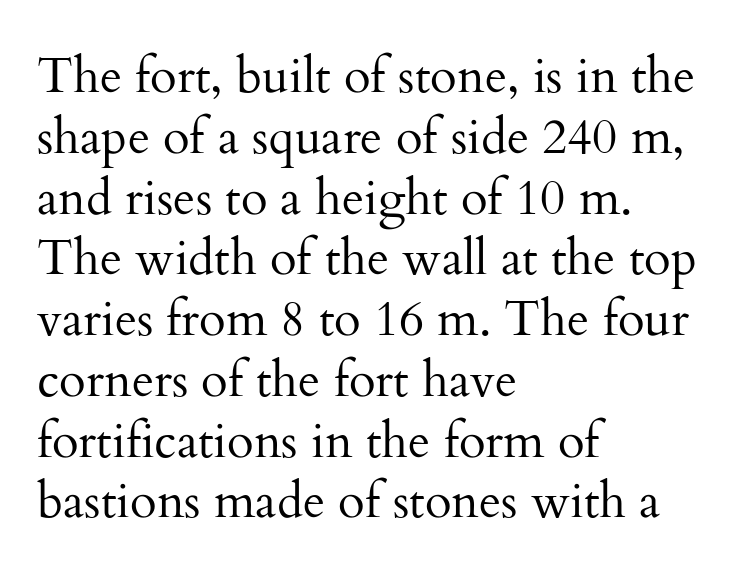
This is roman type, the default non-slanted kind. This sample is left-justified, so line endings fall wherever the words run out. The characters are drawn with everyday or finer stroke widths. Rule under the text: the space is simply empty. Note the varied advance widths — an 'i' is clearly narrower than an 'm'. Look at the tracking — it's just the regular setting, nothing added.
